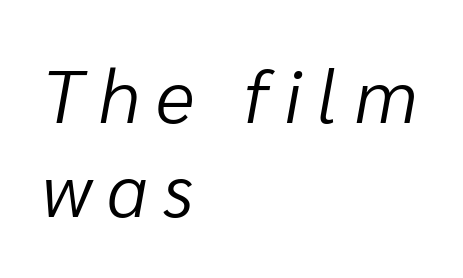
{"italic": "yes", "lean": "right", "slant_degrees": 10, "bold": "no", "weight": "light", "width": "normal", "stroke_contrast": "low", "x_height": "medium", "monospaced": "no", "underline": "no", "align": "left", "line_spacing": "normal", "line_spacing_ratio": 1.26, "letter_spacing": "wide", "letter_spacing_em": 0.21, "glyph_px": 75}
